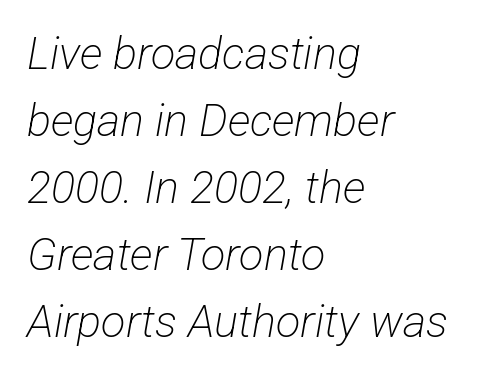
Q: Is the text bold? A: No.
Q: Is the typeface a serif or a sans-serif typeface? A: Sans-serif.
Q: Is the text underlined? A: No.
Q: How is the paragraph aligned? A: Left-aligned.
Q: Is the spacing between letters normal or unusually wide? A: Normal.
Q: Is the spacing between lines tight, normal or loose? A: Normal.
Q: Width (condensed, normal, or wide)? A: Condensed.
Q: Stroke contrast? A: Low.
Q: x-height? A: Medium.
Q: Monospaced? A: No.
